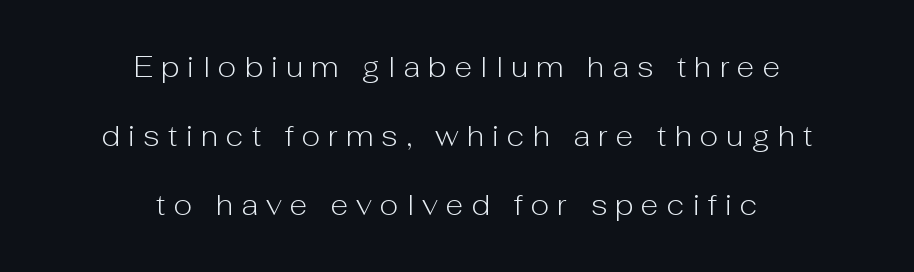
{"serif": "no", "italic": "no", "bold": "no", "weight": "light", "width": "normal", "stroke_contrast": "low", "x_height": "medium", "monospaced": "no", "underline": "no", "align": "center", "line_spacing": "loose", "line_spacing_ratio": 2.38, "letter_spacing": "wide", "letter_spacing_em": 0.28, "glyph_px": 29}
